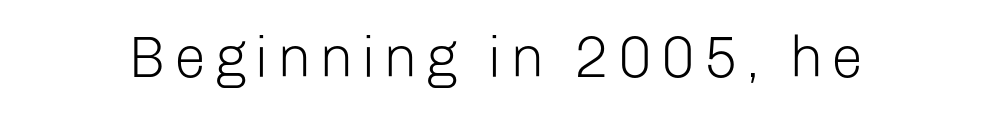
{"serif": "no", "italic": "no", "bold": "no", "weight": "light", "width": "normal", "stroke_contrast": "low", "x_height": "medium", "monospaced": "no", "underline": "no", "glyph_px": 58}
